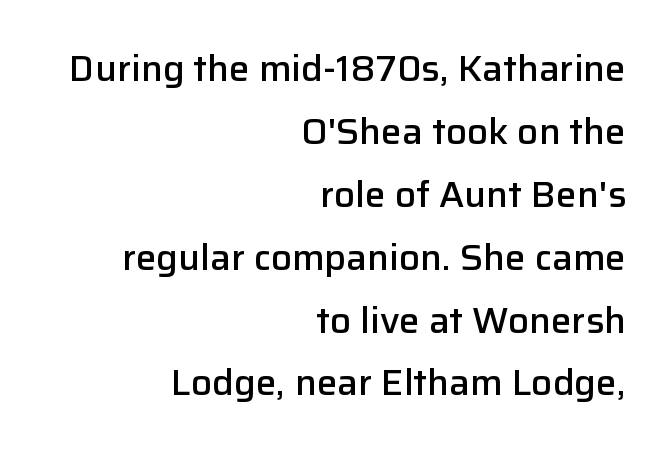
{"serif": "no", "italic": "no", "bold": "semi", "weight": "semibold", "width": "normal", "stroke_contrast": "low", "x_height": "medium", "monospaced": "no", "underline": "no", "align": "right", "line_spacing": "normal", "line_spacing_ratio": 1.7, "letter_spacing": "normal", "letter_spacing_em": 0.0, "glyph_px": 37}
